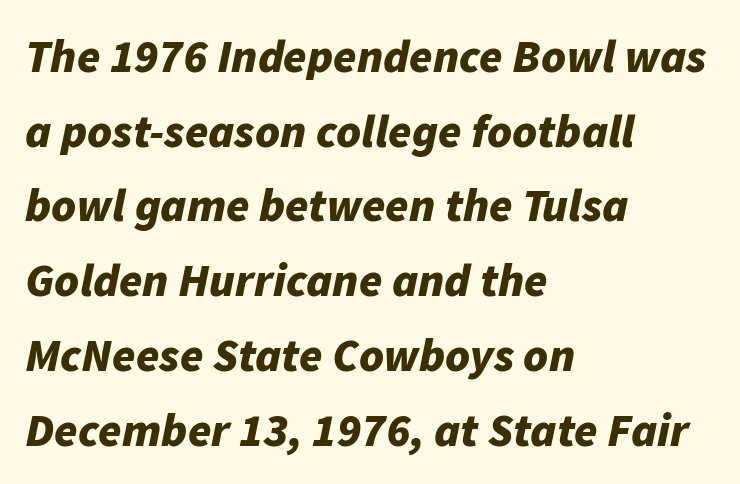
{"italic": "yes", "lean": "right", "slant_degrees": 11, "bold": "yes", "weight": "bold", "width": "normal", "stroke_contrast": "low", "x_height": "medium", "monospaced": "no", "underline": "no", "align": "left", "line_spacing": "normal", "line_spacing_ratio": 1.59, "letter_spacing": "normal", "letter_spacing_em": 0.0, "glyph_px": 47}
